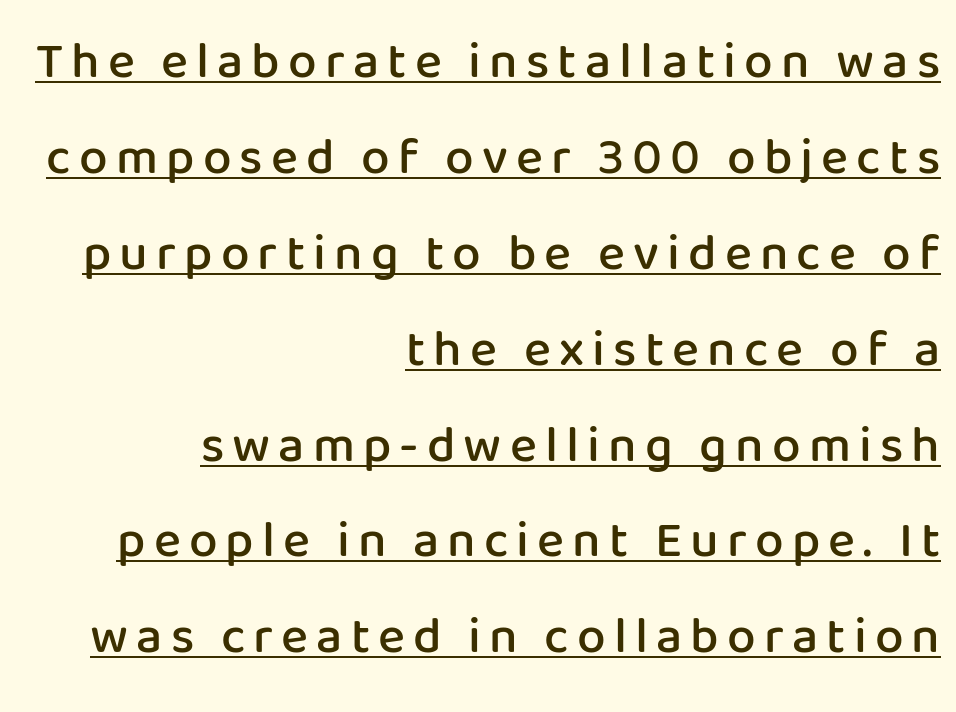
The image shows 51 px semibold sans-serif type, upright; set right-aligned, line spacing 1.88x, underlined; low stroke contrast and a medium x-height.
